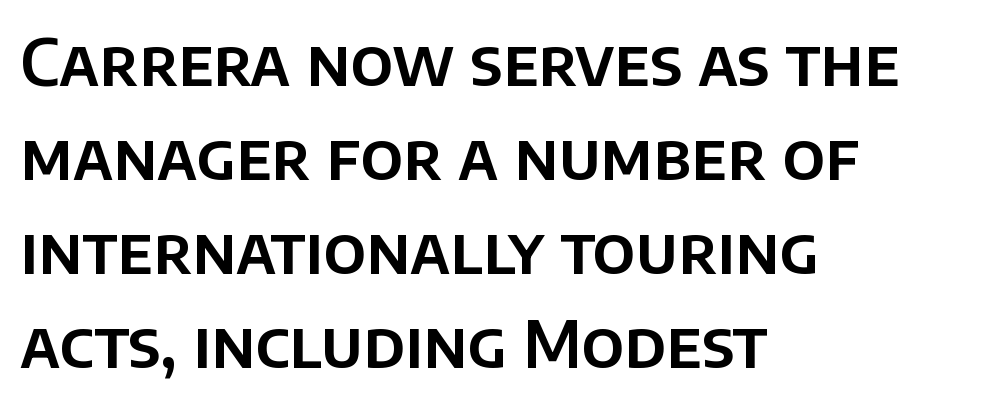
A normal amount of white space separates one row of letters from the next. The letters advance in unequal steps, a hallmark of proportional type. A clean baseline with only descenders dipping below it. Regarding serifs, this sample does without them. Teacher's note: observe the even left margin — that is flush-left alignment. The line texture is even and compact thanks to regular tracking.
